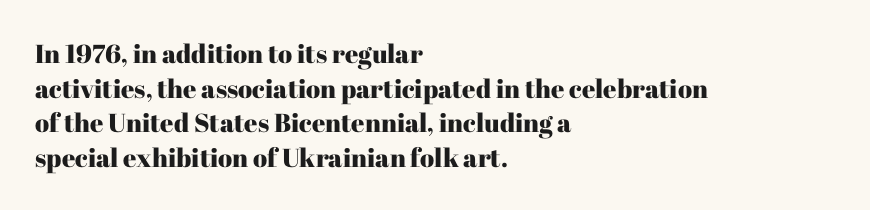
{"italic": "no", "underline": "no", "align": "left", "line_spacing": "normal", "line_spacing_ratio": 1.33, "letter_spacing": "normal", "letter_spacing_em": 0.0, "glyph_px": 26}
